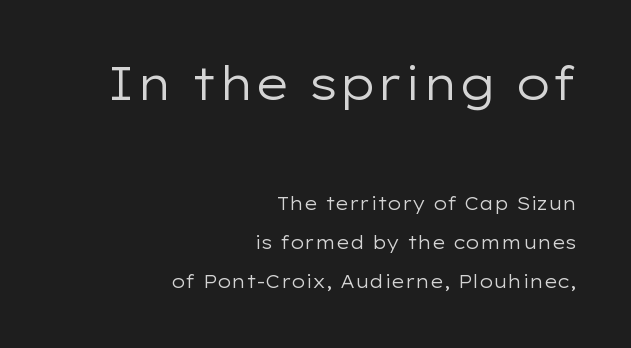
Is the type heavy? It reads as light-to-regular instead. Does the lettering tilt? It doesn't — this is upright. The face used here is proportionally spaced, like ordinary book or web type. The passage shown is not underscored anywhere. Observe the ordinary spacing: letters are neighbours, not strangers.
